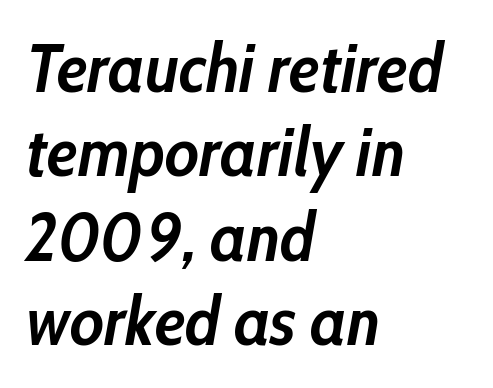
{"italic": "yes", "lean": "right", "slant_degrees": 10, "bold": "yes", "weight": "semibold", "width": "condensed", "stroke_contrast": "low", "x_height": "medium", "monospaced": "no", "underline": "no", "align": "left", "line_spacing_ratio": 1.24, "letter_spacing": "normal", "letter_spacing_em": 0.0, "glyph_px": 68}
